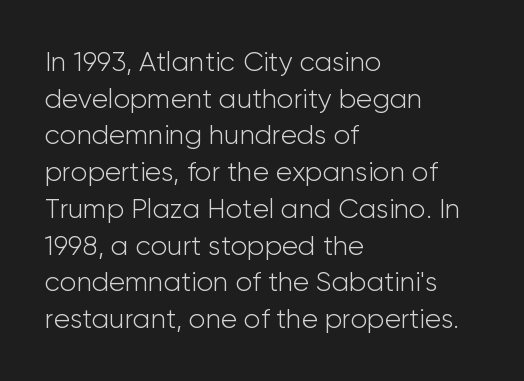
{"italic": "no", "bold": "no", "underline": "no", "align": "left", "line_spacing": "normal", "line_spacing_ratio": 1.36, "letter_spacing": "normal", "letter_spacing_em": 0.0, "glyph_px": 27}
